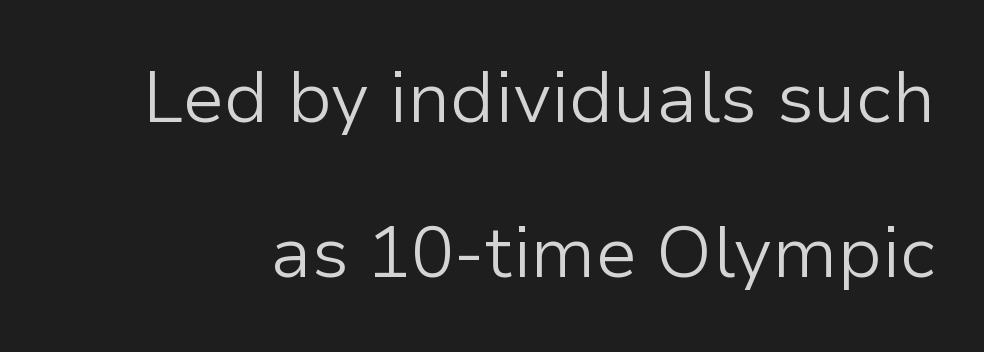
This is roman type, the default non-slanted kind. The face looks like a standard text weight, possibly lighter. Tracking here is standard; glyphs follow each other at the usual distance. Look at the bottom of the vertical strokes: they stop flat, with no serifs. Think of a printed novel: that variable character pitch is what you see here. Decoration check: the copy has no underline.
